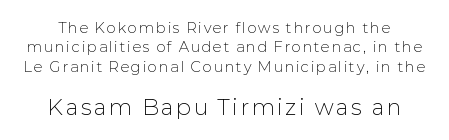
Q: Is the text bold? A: No.
Q: Is the text italic (slanted)? A: No, it is upright.
Q: Is the text underlined? A: No.
Q: Is the spacing between lines tight, normal or loose? A: Normal.
Q: Which block of text is set in a larger size, the first (top) or the second (bottom)? A: The second (bottom) one.
